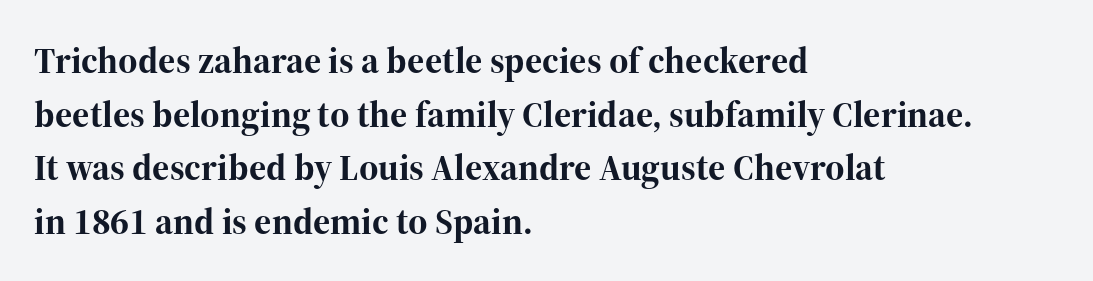
The image shows 37 px bold serif type, upright; set left-aligned, normal line spacing (1.45x), normal letter spacing, not underlined; high stroke contrast and a medium x-height.
